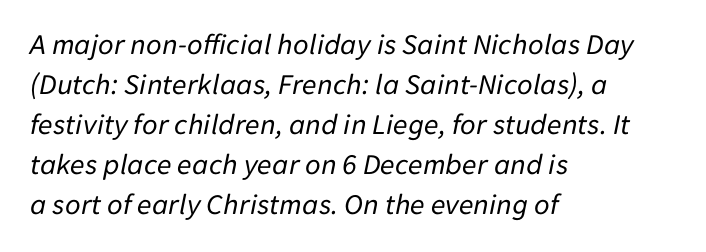
It's the slanting kind of type. Each row of text sits above clean, open space. Spacing verdict: proportional, widths tailored to each character. Horizontally, the lines are justified to the leading edge only.
